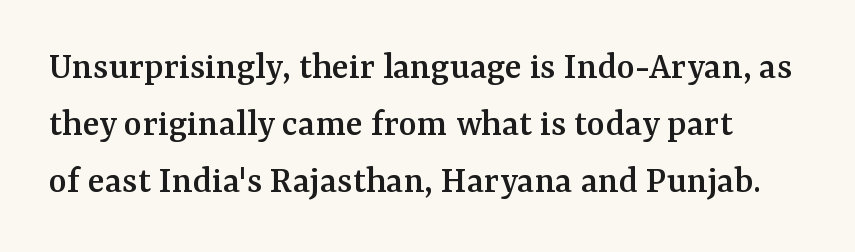
What stands out about the letter spacing? Nothing — it is the standard amount. Font category for this specimen: serif. Only glyphs here, with clear space below each row. Every character sits straight up, as roman type does. A typesetter would call this proportional, since set widths differ per character.
